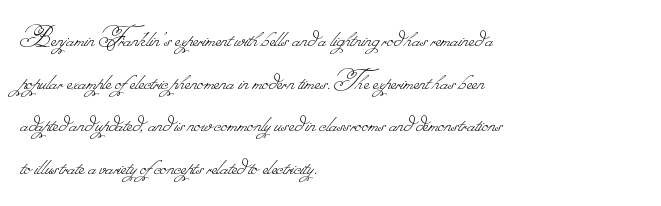
Q: Is the text bold? A: No.
Q: Is the text underlined? A: No.
Q: How is the paragraph aligned? A: Left-aligned.
Q: Is the spacing between letters normal or unusually wide? A: Normal.
Q: Is the spacing between lines tight, normal or loose? A: Normal.
Q: Width (condensed, normal, or wide)? A: Normal.
Q: Stroke contrast? A: Low.
Q: Monospaced? A: No.
